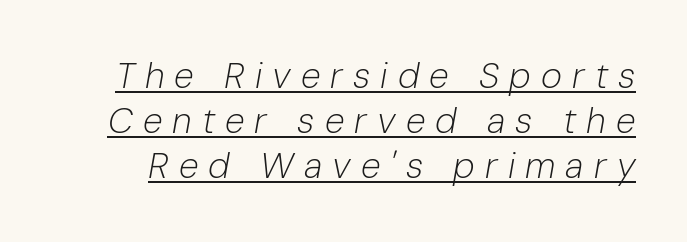
Slant detected: the letters are inclined. Proportional: the letters do not fall into vertical columns. A baseline rule has been typeset under these characters. Observe the wide spacing: letters keep a clear distance from each other. Normally led — the rows are evenly, conventionally spaced. Is the stroke heavy? The answer is a plain regular-or-lighter.
